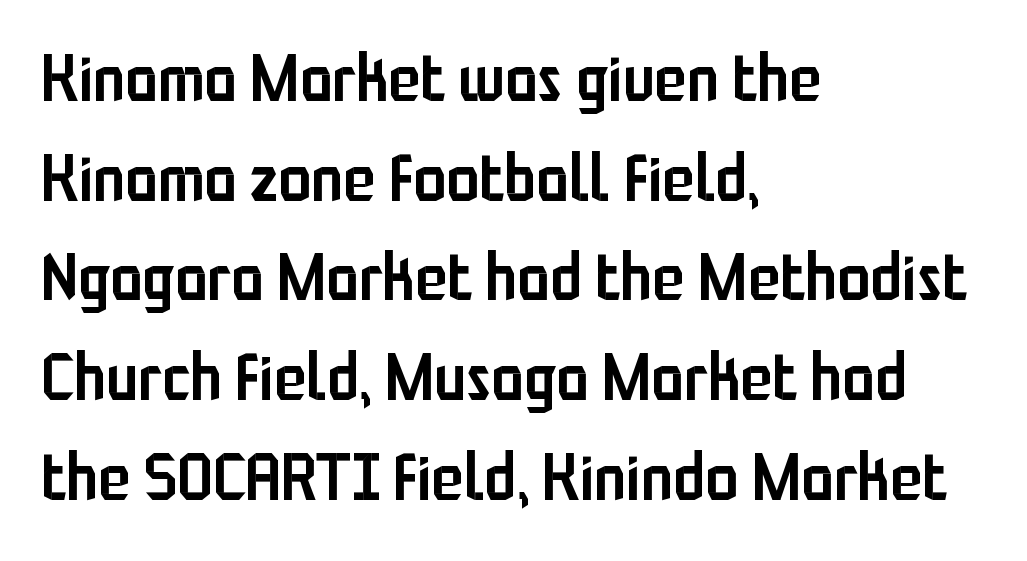
Q: Is the text bold? A: Semi-bold.
Q: Is the text italic (slanted)? A: No, it is upright.
Q: Is the typeface a serif or a sans-serif typeface? A: Sans-serif.
Q: Is the text underlined? A: No.
Q: How is the paragraph aligned? A: Left-aligned.
Q: Is the spacing between letters normal or unusually wide? A: Normal.
Q: Is the spacing between lines tight, normal or loose? A: Normal.
Q: Width (condensed, normal, or wide)? A: Condensed.
Q: Stroke contrast? A: Low.
Q: x-height? A: Medium.
Q: Monospaced? A: No.
